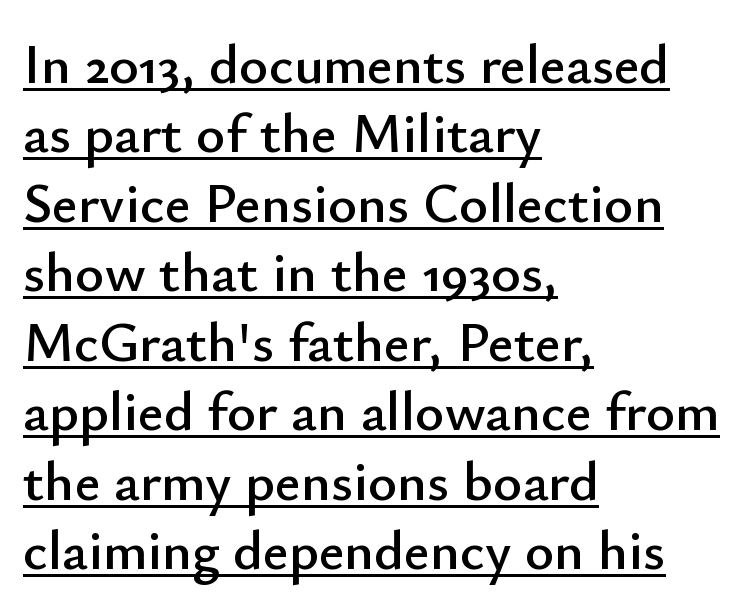
Q: Is the text italic (slanted)? A: No, it is upright.
Q: Is the typeface a serif or a sans-serif typeface? A: Sans-serif.
Q: Is the text underlined? A: Yes.
Q: How is the paragraph aligned? A: Left-aligned.
Q: Is the spacing between letters normal or unusually wide? A: Normal.
Q: Width (condensed, normal, or wide)? A: Normal.
Q: Stroke contrast? A: Low.
Q: x-height? A: Small.
Q: Monospaced? A: No.
